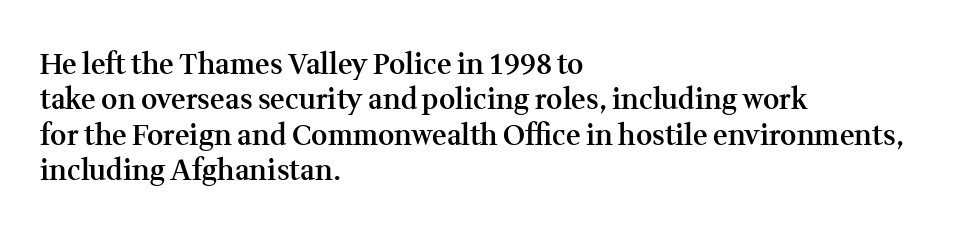
Q: Is the text bold? A: Semi-bold.
Q: Is the text italic (slanted)? A: No, it is upright.
Q: Is the typeface a serif or a sans-serif typeface? A: Serif.
Q: Is the text underlined? A: No.
Q: How is the paragraph aligned? A: Left-aligned.
Q: Is the spacing between letters normal or unusually wide? A: Normal.
Q: Is the spacing between lines tight, normal or loose? A: Normal.
Q: Width (condensed, normal, or wide)? A: Normal.
Q: Stroke contrast? A: Medium.
Q: x-height? A: Medium.
Q: Monospaced? A: No.
